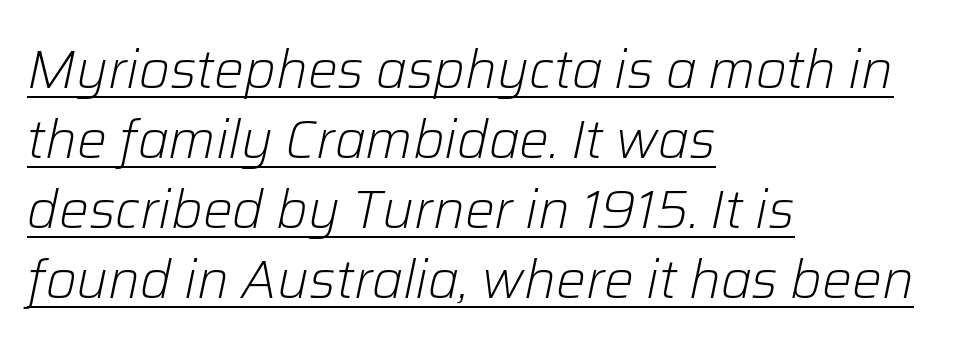
{"italic": "yes", "lean": "right", "slant_degrees": 12, "bold": "no", "weight": "light", "width": "normal", "stroke_contrast": "low", "x_height": "medium", "monospaced": "no", "underline": "yes", "align": "left", "line_spacing": "normal", "line_spacing_ratio": 1.32, "letter_spacing": "normal", "letter_spacing_em": 0.0, "glyph_px": 53}
